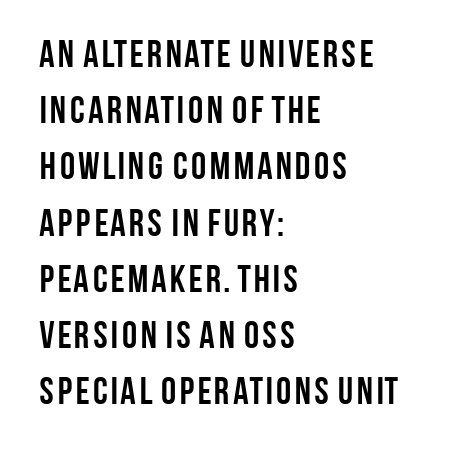
{"serif": "no", "italic": "no", "bold": "yes", "weight": "semibold", "width": "condensed", "stroke_contrast": "low", "x_height": "large", "monospaced": "no", "underline": "no", "align": "left", "line_spacing": "normal", "line_spacing_ratio": 1.48, "letter_spacing": "normal", "letter_spacing_em": 0.0, "glyph_px": 38}
